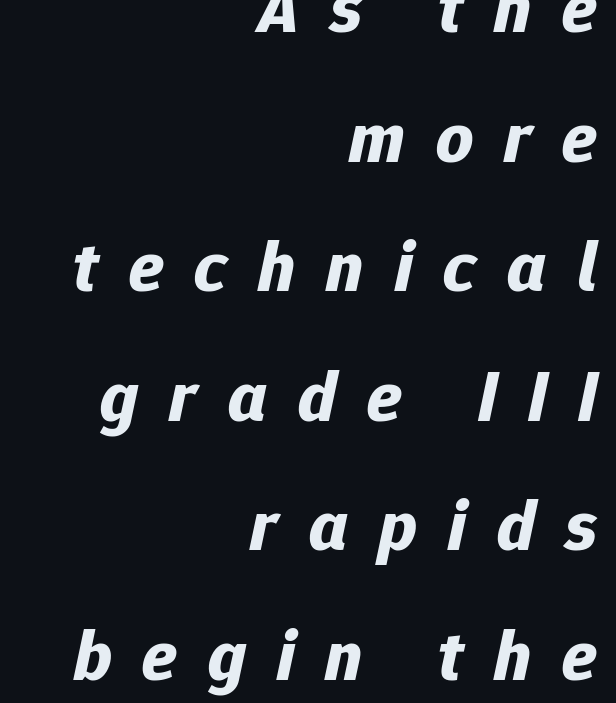
{"italic": "yes", "lean": "right", "slant_degrees": 12, "bold": "yes", "weight": "bold", "width": "normal", "stroke_contrast": "low", "x_height": "medium", "monospaced": "no", "underline": "no", "align": "right", "line_spacing_ratio": 1.8, "letter_spacing": "wide", "letter_spacing_em": 0.43, "glyph_px": 72}
